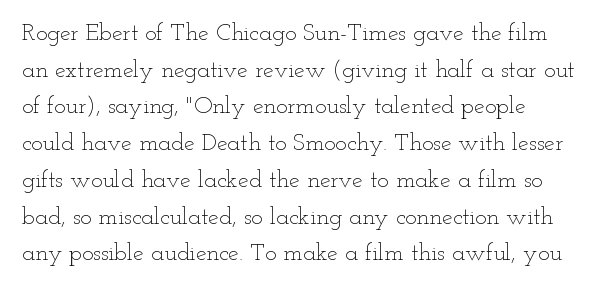
{"italic": "no", "bold": "no", "underline": "no", "line_spacing": "normal", "line_spacing_ratio": 1.53, "letter_spacing": "normal", "letter_spacing_em": 0.0, "glyph_px": 24}
